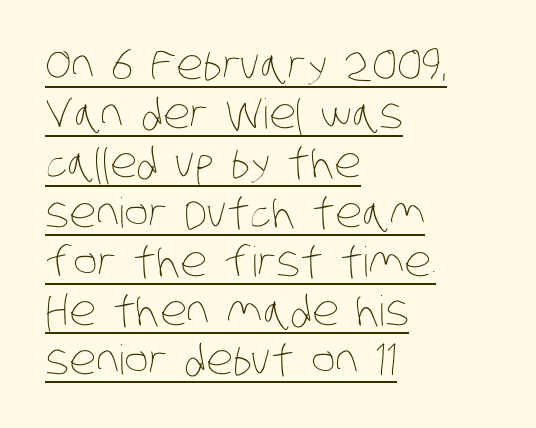
The image shows 41 px thin, condensed type; set left-aligned, line spacing 1.2x, normal letter spacing, underlined; low stroke contrast and a large x-height.
